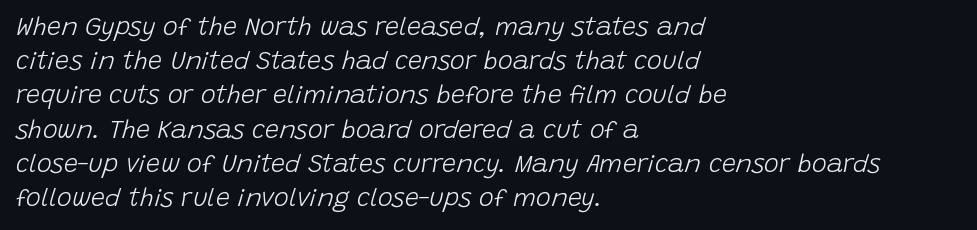
{"italic": "yes", "lean": "right", "slant_degrees": 15, "bold": "no", "underline": "no", "align": "left", "line_spacing": "normal", "line_spacing_ratio": 1.37, "letter_spacing": "normal", "letter_spacing_em": 0.0, "glyph_px": 25}
